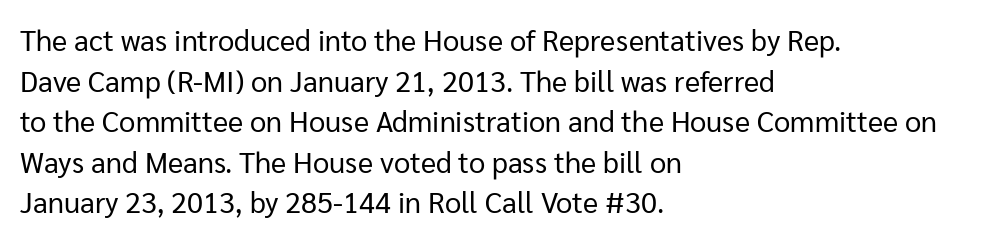
No word sits above an underline. The typography opts for an upright posture over an oblique one. Examine the stroke ends and you'll find no serifs. Summary of vertical rhythm: regular, with standard interline spacing. Stroke mass is kept to a normal reading level or below.
